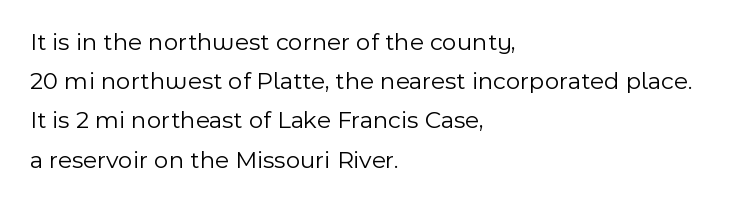
{"italic": "no", "bold": "no", "underline": "no", "align": "left", "line_spacing": "normal", "line_spacing_ratio": 1.57, "letter_spacing": "normal", "letter_spacing_em": 0.0, "glyph_px": 25}
